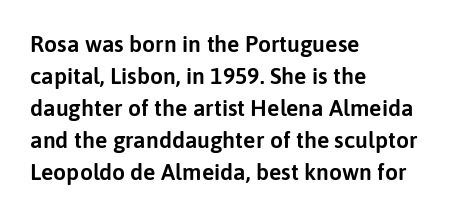
The image shows 23 px text type, upright; set left-aligned, normal line spacing (1.39x), normal letter spacing, not underlined.
